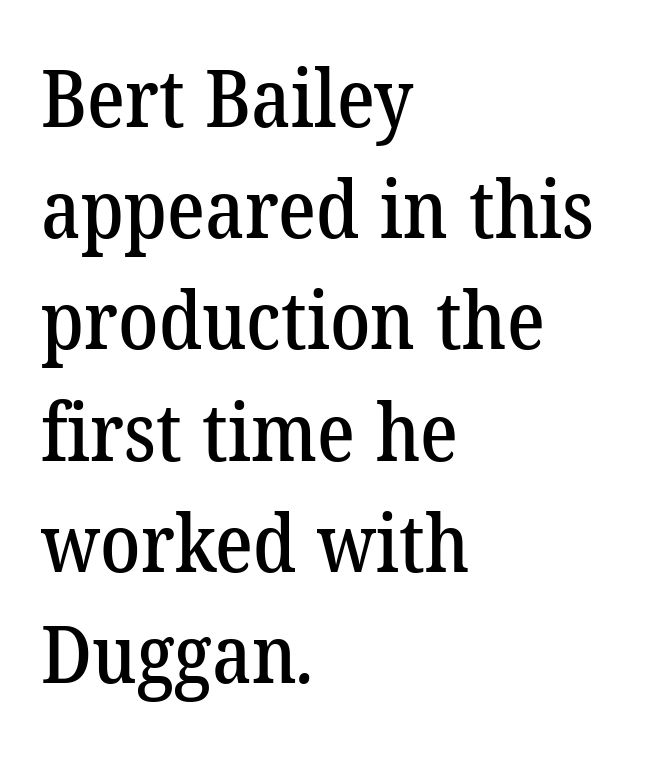
Q: Is the typeface a serif or a sans-serif typeface? A: Serif.
Q: Is the text underlined? A: No.
Q: How is the paragraph aligned? A: Left-aligned.
Q: Is the spacing between letters normal or unusually wide? A: Normal.
Q: Is the spacing between lines tight, normal or loose? A: Normal.
Q: Width (condensed, normal, or wide)? A: Normal.
Q: Stroke contrast? A: Low.
Q: x-height? A: Medium.
Q: Monospaced? A: No.
